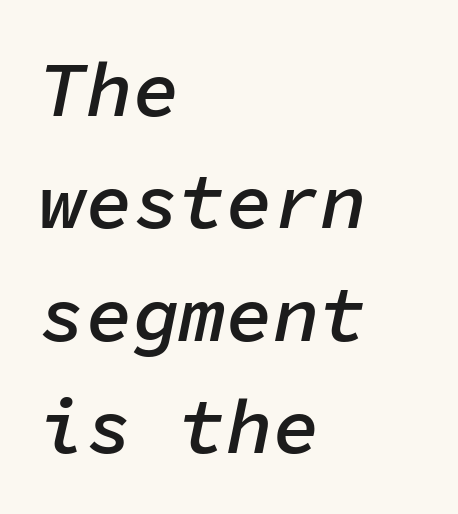
The specimen reads as italic at a glance. Honestly, the row spacing looks completely unremarkable. Is the letter spacing exaggerated? No — it looks like the ordinary default. The paragraph has a hard left edge and a soft right edge. This is moderately heavy type, rendered in semibold.
